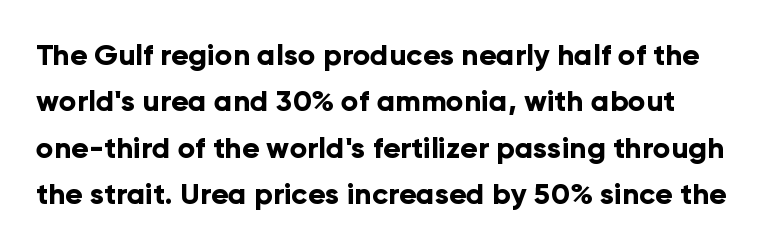
Observe the absence of serifs on each vertical stroke in this sample. Anything drawn beneath the words? Only blank space. Baseline-to-baseline distance is the conventional proportion of letter height. Character widths vary here, with narrow letters taking less room than wide ones. Posture: vertical. Pretty heavy lettering here — definitely bold.
